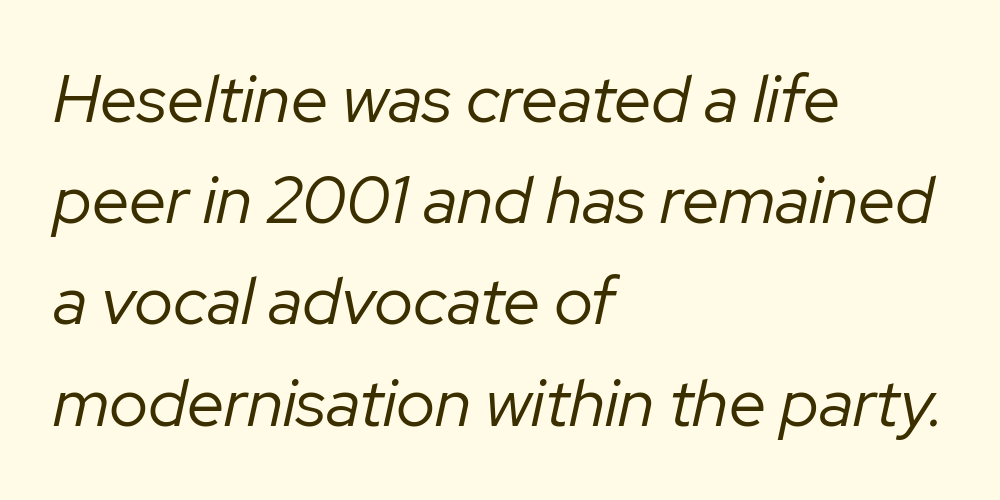
The image shows 67 px regular-weight type, italic (leaning right); set left-aligned, normal line spacing (1.51x), normal letter spacing, not underlined; low stroke contrast and a medium x-height.
